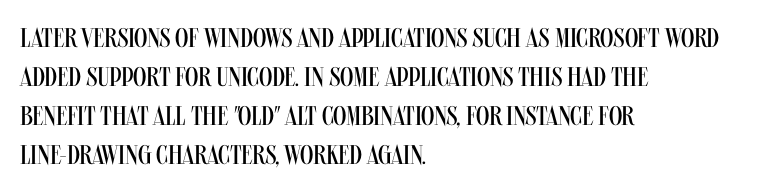
Q: Is the text bold? A: No.
Q: Is the text italic (slanted)? A: No, it is upright.
Q: Is the text underlined? A: No.
Q: How is the paragraph aligned? A: Left-aligned.
Q: Is the spacing between letters normal or unusually wide? A: Normal.
Q: Is the spacing between lines tight, normal or loose? A: Normal.
